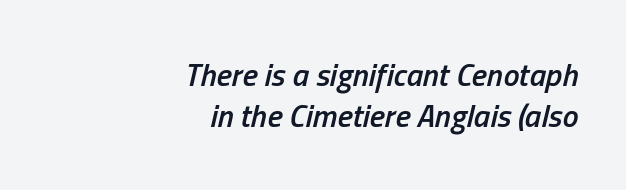
Vertical spacing — default. This sample uses an oblique cut, with every glyph tilted off the vertical. Strokes here are thickened, but only to semibold level. The setting favours the right margin, as signatures and pull-quotes sometimes do. The horizontal fit of the characters is conventional and even.
